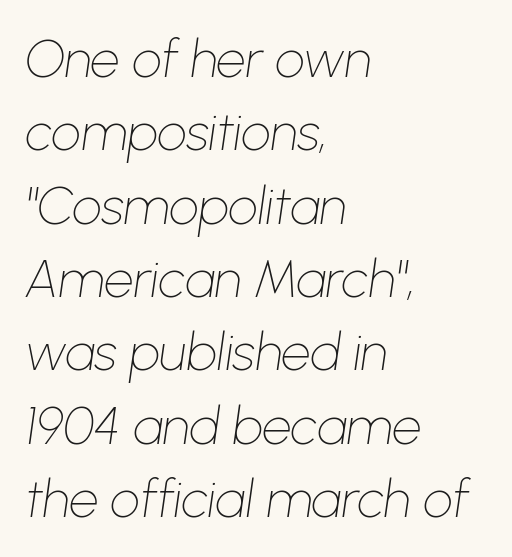
Vertical stems look standard width or narrower in stroke. Compared with ordinary roman type, these characters are visibly tilted. Which margin do the lines hug? The left one — the right edge is uneven. Baseline-to-baseline distance is the conventional proportion of letter height.
